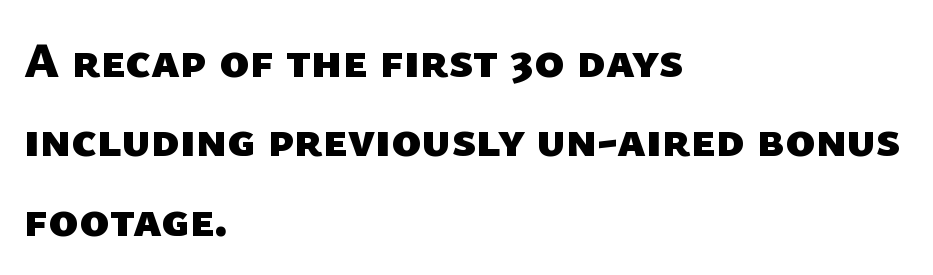
{"serif": "no", "bold": "yes", "weight": "heavy", "width": "normal", "stroke_contrast": "low", "x_height": "medium", "monospaced": "no", "underline": "no", "align": "left", "line_spacing": "normal", "line_spacing_ratio": 1.59, "letter_spacing": "normal", "letter_spacing_em": 0.0, "glyph_px": 50}
